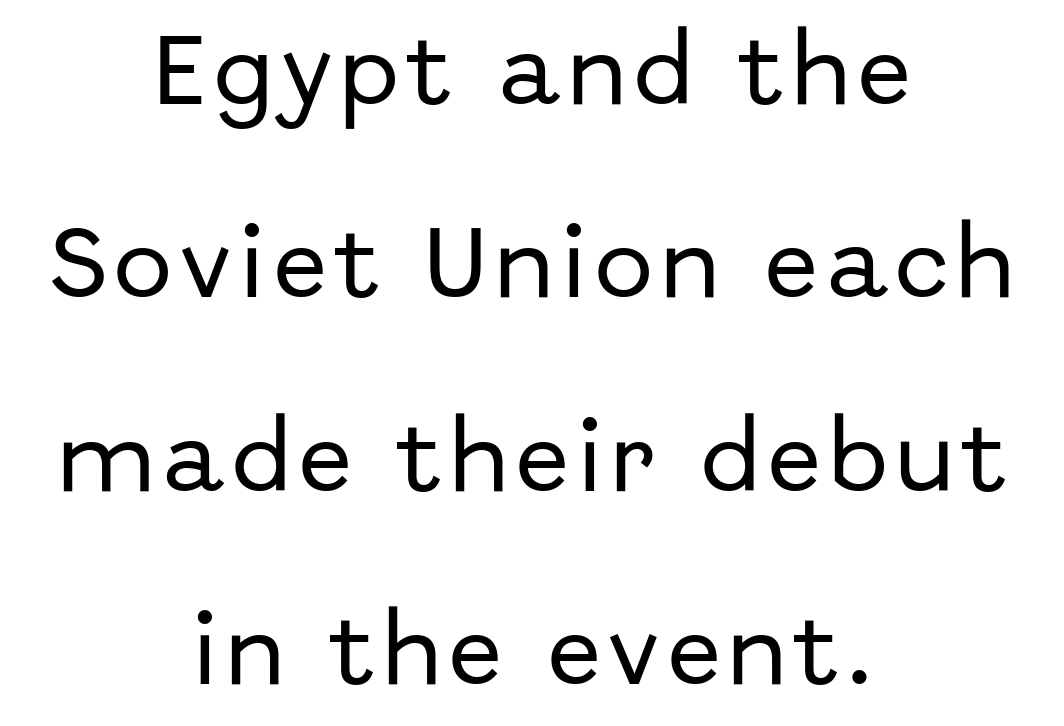
The rendering uses natural spacing where letterforms have individual widths. Horizontally, the lines are justified to the midpoint only. Underlining? Definitely not there. Letterform terminals end flat and unadorned throughout the passage. In terms of leading, this rendering errs on the spacious side. The letters stand upright; this is a roman face.
